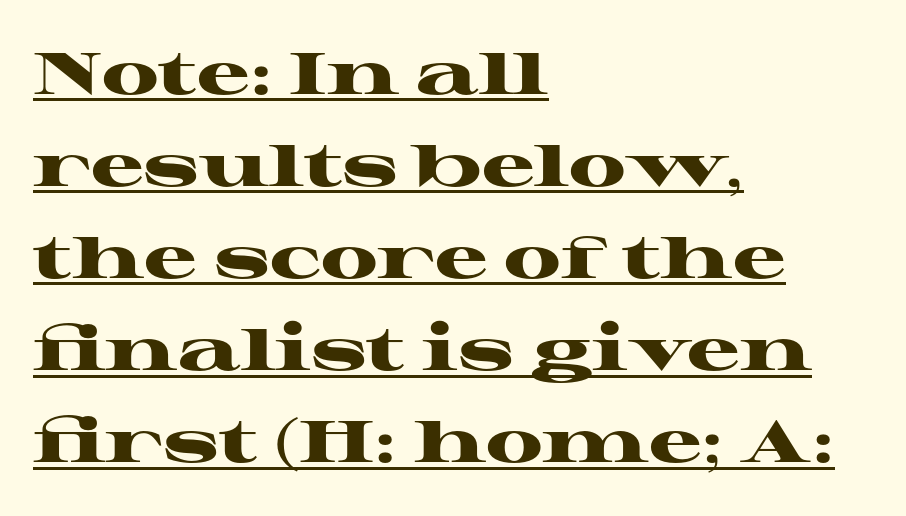
The rendering anchors every line to the left-hand side. A serif font was chosen for this passage. Compared with an ordinary text face, these strokes are far heavier — a full bold. Proportional: the letters do not fall into vertical columns. Is there much room between lines? A standard amount, neither cramped nor airy.
